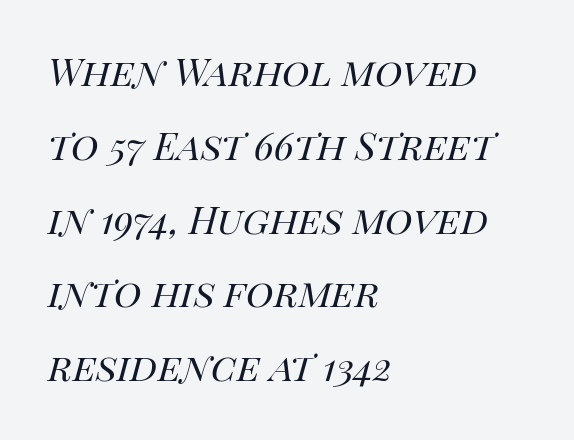
Q: Is the text bold? A: No.
Q: Is the text italic (slanted)? A: Yes, it leans right by about 14 degrees.
Q: Is the text underlined? A: No.
Q: How is the paragraph aligned? A: Left-aligned.
Q: Is the spacing between letters normal or unusually wide? A: Normal.
Q: Is the spacing between lines tight, normal or loose? A: Normal.
Q: Width (condensed, normal, or wide)? A: Normal.
Q: Stroke contrast? A: High.
Q: x-height? A: Large.
Q: Monospaced? A: No.
